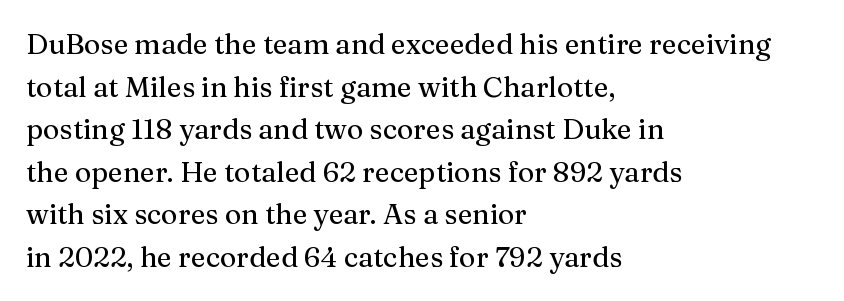
Q: Is the text italic (slanted)? A: No, it is upright.
Q: Is the typeface a serif or a sans-serif typeface? A: Serif.
Q: Is the text underlined? A: No.
Q: How is the paragraph aligned? A: Left-aligned.
Q: Is the spacing between letters normal or unusually wide? A: Normal.
Q: Is the spacing between lines tight, normal or loose? A: Normal.
Q: Width (condensed, normal, or wide)? A: Normal.
Q: Stroke contrast? A: Medium.
Q: x-height? A: Medium.
Q: Monospaced? A: No.
